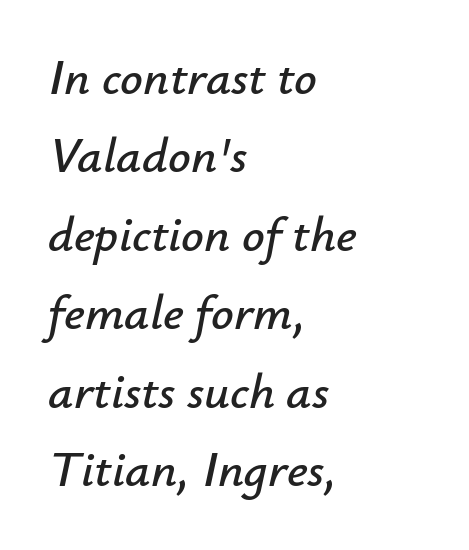
Short and long lines alike share a common starting point at left. You could not count columns in this text — the font is proportionally spaced. Descenders hang freely into open space. The passage shown has conventional tracking throughout. Is there much room between lines? A standard amount, neither cramped nor airy. Italic? Definitely — the glyphs are oblique.
